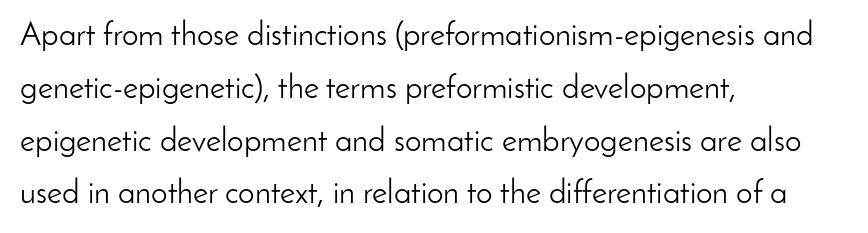
Q: Is the text bold? A: No.
Q: Is the text italic (slanted)? A: No, it is upright.
Q: Is the typeface a serif or a sans-serif typeface? A: Sans-serif.
Q: Is the text underlined? A: No.
Q: How is the paragraph aligned? A: Left-aligned.
Q: Is the spacing between letters normal or unusually wide? A: Normal.
Q: Is the spacing between lines tight, normal or loose? A: Normal.
Q: Width (condensed, normal, or wide)? A: Normal.
Q: Stroke contrast? A: Low.
Q: x-height? A: Small.
Q: Monospaced? A: No.
